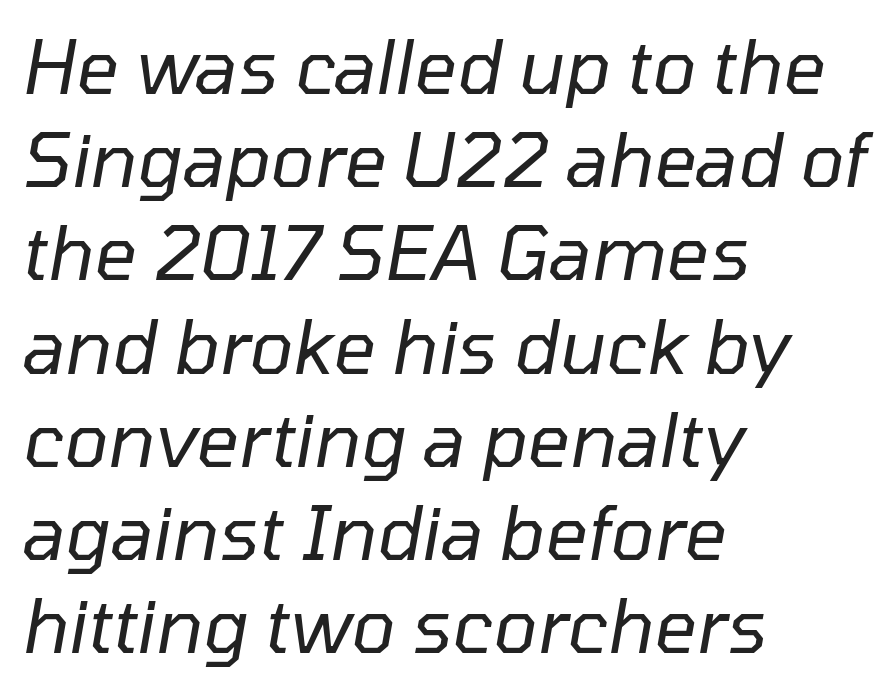
Q: Is the text bold? A: No.
Q: Is the text italic (slanted)? A: Yes, it leans right by about 10 degrees.
Q: Is the text underlined? A: No.
Q: How is the paragraph aligned? A: Left-aligned.
Q: Is the spacing between letters normal or unusually wide? A: Normal.
Q: Is the spacing between lines tight, normal or loose? A: Normal.
Q: Width (condensed, normal, or wide)? A: Normal.
Q: Stroke contrast? A: Low.
Q: x-height? A: Medium.
Q: Monospaced? A: No.
